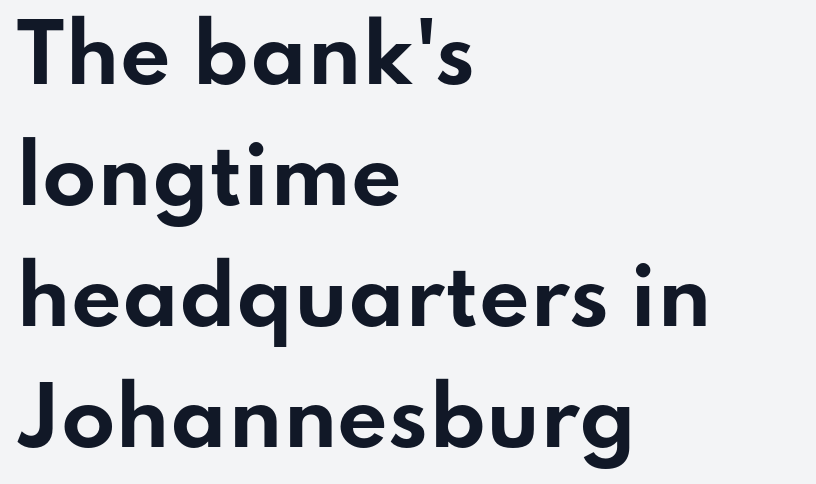
In terms of posture, this sample is upright. Each letter keeps its own natural width here, so spacing adapts to shape. The space beneath each line is pristine and unruled. The lines in this sample share a left origin and differ only in where they stop. The passage shown has conventional tracking throughout. Heavy, bold letterforms.
